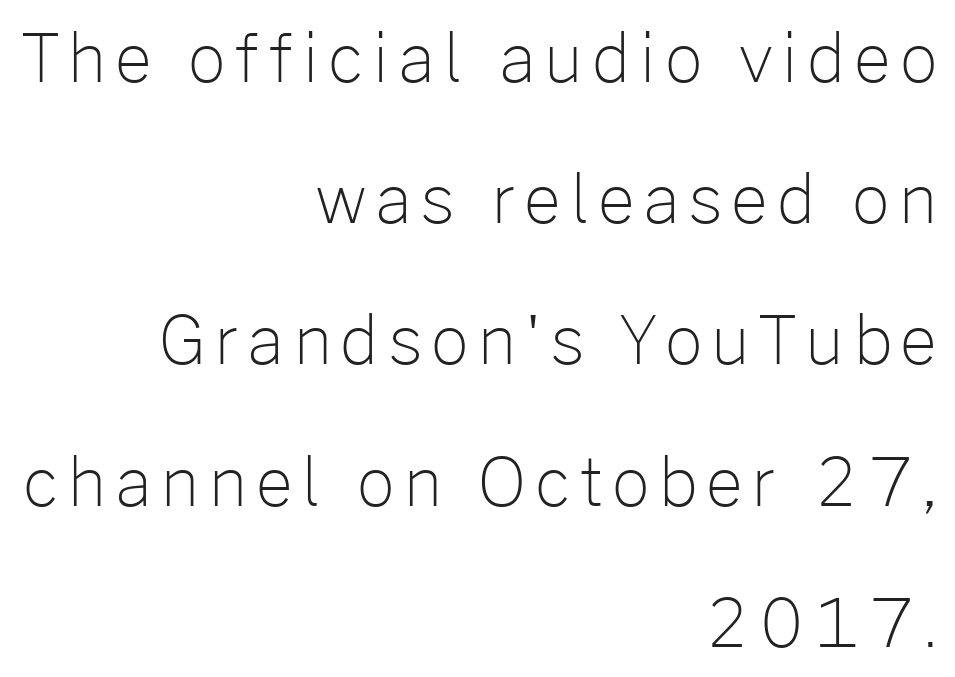
Just letters on the line, the space beneath them empty. This sample has the flowing, uneven cadence of proportional lettering. The specimen reads as upright at a glance. Stem width sits at or under what a default text font uses. In terms of leading, this rendering errs on the spacious side.
